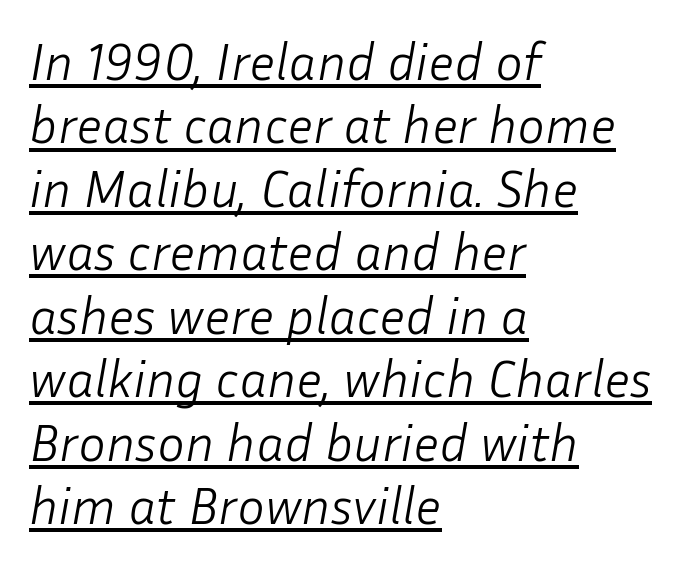
The image shows 52 px light type, italic (leaning right); set left-aligned, line spacing 1.22x, normal letter spacing, underlined; low stroke contrast and a medium x-height.
